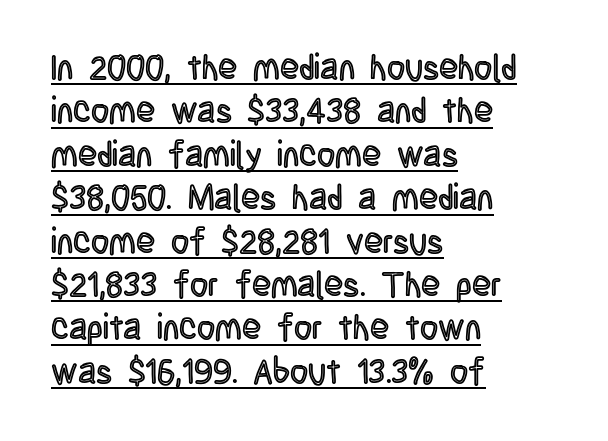
A typesetter would call this proportional, since set widths differ per character. The type is set solid horizontally, with unmodified tracking. The words here are underlined. Reading down the block, your eye returns to a fixed left position each line. Rendered with straight, roman letterforms.
